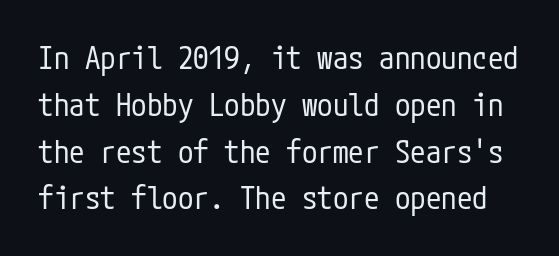
Q: Is the text bold? A: No.
Q: Is the text italic (slanted)? A: No, it is upright.
Q: Is the typeface a serif or a sans-serif typeface? A: Sans-serif.
Q: Is the text underlined? A: No.
Q: Is the spacing between letters normal or unusually wide? A: Normal.
Q: Is the spacing between lines tight, normal or loose? A: Normal.
Q: Width (condensed, normal, or wide)? A: Condensed.
Q: Stroke contrast? A: Low.
Q: x-height? A: Medium.
